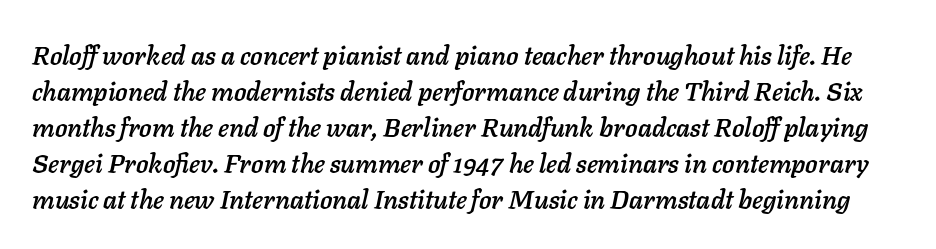
The image shows 26 px text type, italic (leaning right); set normal line spacing (1.38x), normal letter spacing, not underlined.
